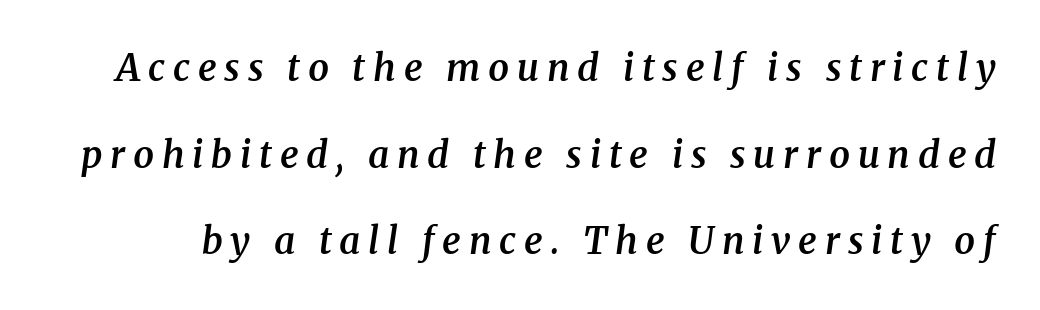
Q: Is the text bold? A: Semi-bold.
Q: Is the text italic (slanted)? A: Yes, it leans right by about 8 degrees.
Q: Is the typeface a serif or a sans-serif typeface? A: Serif.
Q: Is the text underlined? A: No.
Q: Is the spacing between letters normal or unusually wide? A: Unusually wide.
Q: Is the spacing between lines tight, normal or loose? A: Loose.
Q: Width (condensed, normal, or wide)? A: Normal.
Q: Stroke contrast? A: Medium.
Q: x-height? A: Medium.
Q: Monospaced? A: No.
